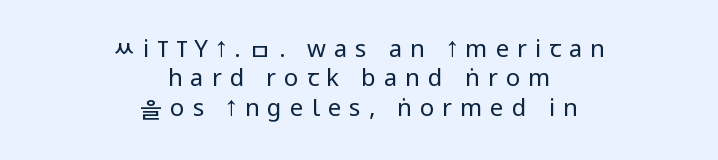
Layout note: lines centered. The letterforms stand isolated, each surrounded by extra space. Posture: straight, roman, zero tilt. Glance below the letters and you will spot only blank space. Caption: face not bold, strokes unweighted.
